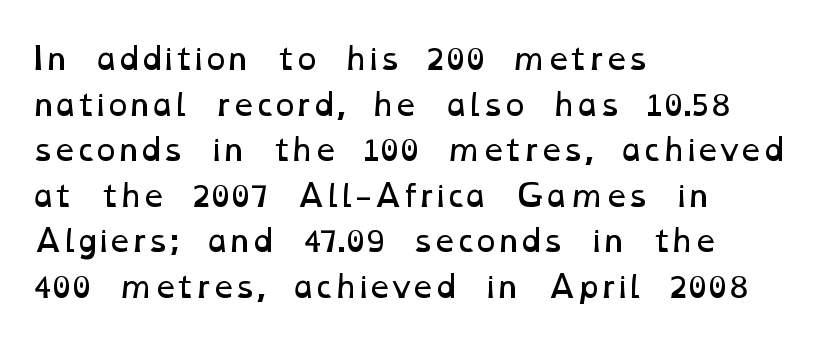
The cut favours lightness, reaching ordinary text weight at its darkest. Does the copy run flush right? No — it runs flush left. Each word holds together tightly as a unit, with standard inter-letter gaps. Line spacing here is normal. Rule under the text: the space is simply empty. Spacing verdict: proportional, widths tailored to each character.
